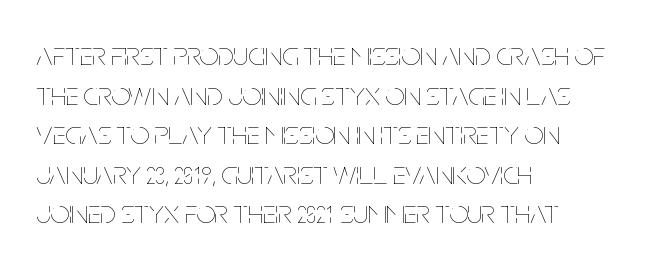
The image shows 33 px thin, condensed type, upright; set left-aligned, line spacing 1.2x, normal letter spacing, not underlined; low stroke contrast and a large x-height.
